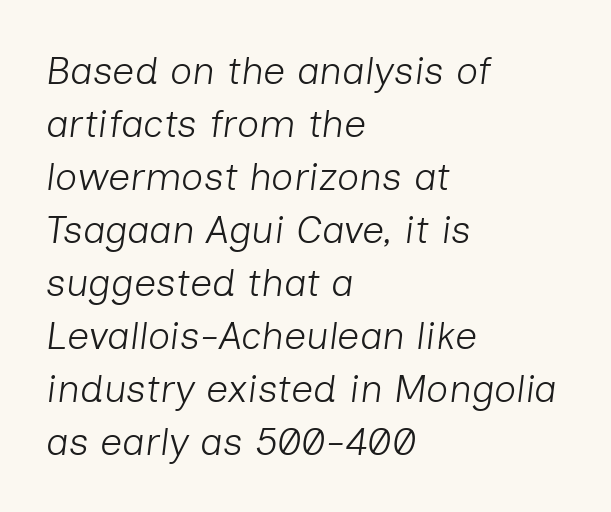
The image shows 39 px light type, italic (leaning right); set left-aligned, normal line spacing (1.36x), normal letter spacing, not underlined; low stroke contrast and a medium x-height.
